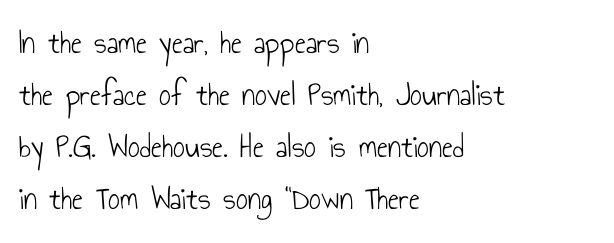
{"serif": "no", "italic": "no", "bold": "no", "weight": "light", "width": "condensed", "stroke_contrast": "low", "x_height": "small", "monospaced": "no", "underline": "no", "align": "left", "line_spacing": "normal", "line_spacing_ratio": 1.58, "letter_spacing": "normal", "letter_spacing_em": 0.0, "glyph_px": 33}
